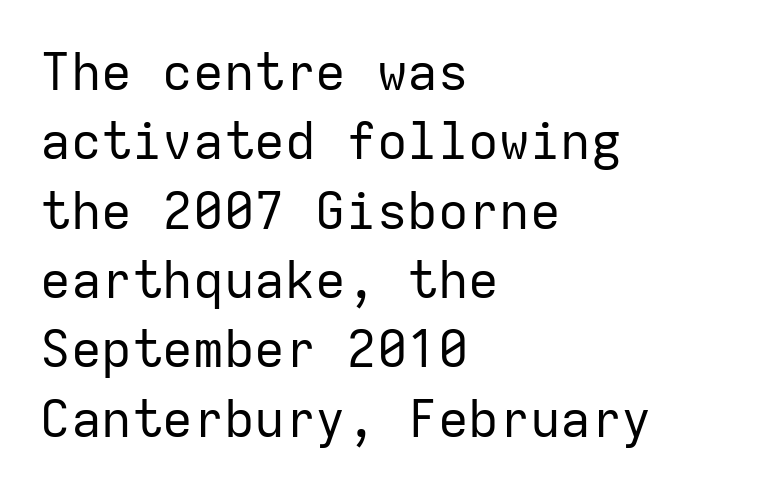
Q: Is the text bold? A: No.
Q: Is the text italic (slanted)? A: No, it is upright.
Q: Is the typeface a serif or a sans-serif typeface? A: Sans-serif.
Q: Is the text underlined? A: No.
Q: How is the paragraph aligned? A: Left-aligned.
Q: Is the spacing between letters normal or unusually wide? A: Normal.
Q: Is the spacing between lines tight, normal or loose? A: Normal.
Q: Width (condensed, normal, or wide)? A: Normal.
Q: Stroke contrast? A: Low.
Q: x-height? A: Medium.
Q: Monospaced? A: Yes.
